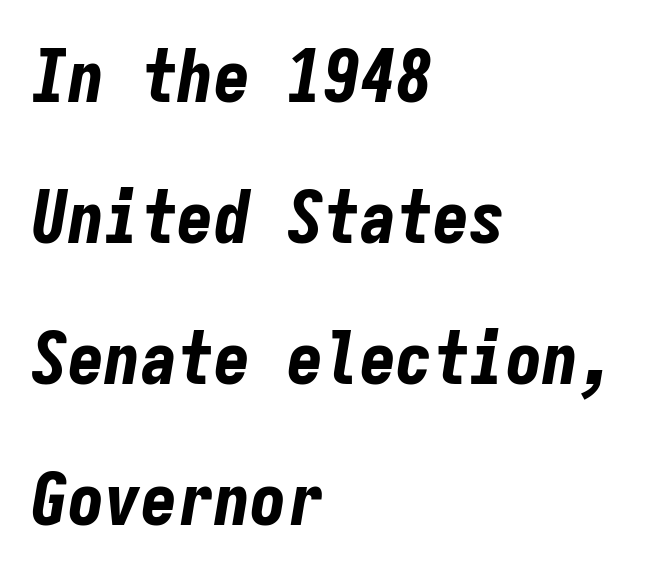
{"italic": "yes", "lean": "right", "slant_degrees": 9, "bold": "yes", "weight": "bold", "width": "condensed", "stroke_contrast": "low", "x_height": "medium", "monospaced": "yes", "underline": "no", "align": "left", "line_spacing": "loose", "line_spacing_ratio": 1.93, "letter_spacing": "normal", "letter_spacing_em": 0.0, "glyph_px": 73}
